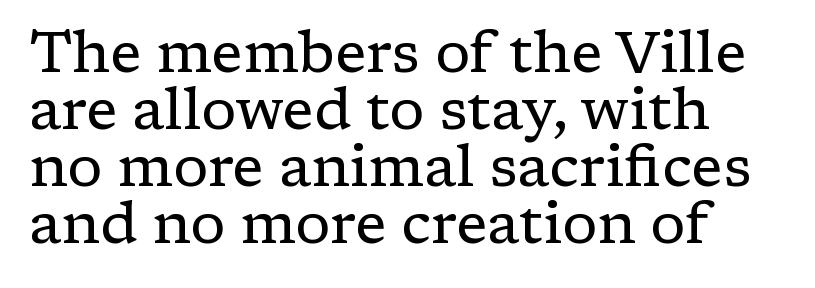
{"serif": "yes", "italic": "no", "bold": "no", "weight": "regular", "width": "normal", "stroke_contrast": "low", "x_height": "medium", "monospaced": "no", "underline": "no", "align": "left", "line_spacing": "tight", "line_spacing_ratio": 0.98, "letter_spacing": "normal", "letter_spacing_em": 0.0, "glyph_px": 58}
